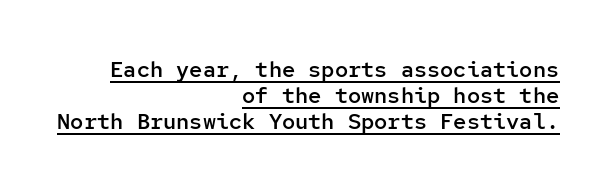
{"italic": "no", "bold": "semi", "underline": "yes", "align": "right", "line_spacing_ratio": 1.18, "letter_spacing": "normal", "letter_spacing_em": 0.0, "glyph_px": 22}
